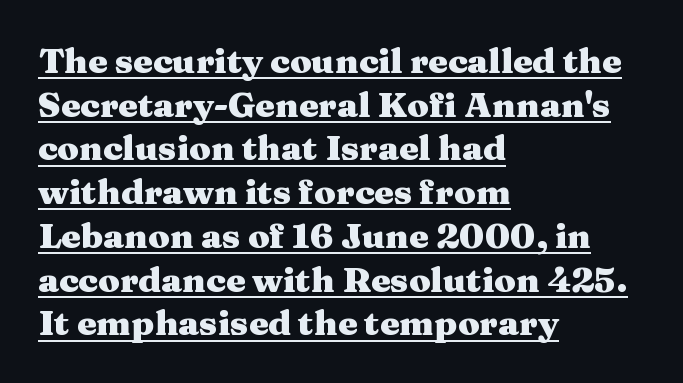
{"serif": "yes", "italic": "no", "bold": "yes", "weight": "heavy", "width": "wide", "stroke_contrast": "medium", "x_height": "medium", "monospaced": "no", "underline": "yes", "align": "left", "line_spacing": "normal", "line_spacing_ratio": 1.25, "letter_spacing": "normal", "letter_spacing_em": 0.0, "glyph_px": 35}
